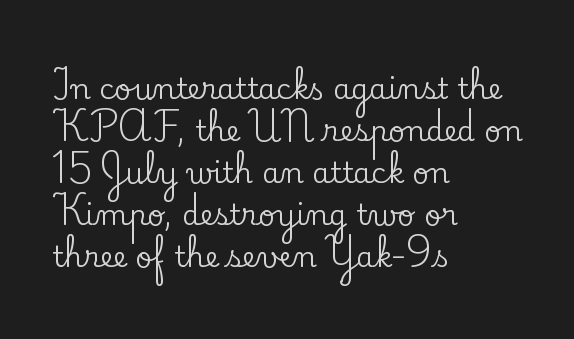
Q: Is the text italic (slanted)? A: No, it is upright.
Q: Is the typeface a serif or a sans-serif typeface? A: Serif.
Q: Is the text underlined? A: No.
Q: How is the paragraph aligned? A: Left-aligned.
Q: Is the spacing between letters normal or unusually wide? A: Normal.
Q: Is the spacing between lines tight, normal or loose? A: Normal.
Q: Width (condensed, normal, or wide)? A: Normal.
Q: Stroke contrast? A: Low.
Q: x-height? A: Small.
Q: Monospaced? A: No.
